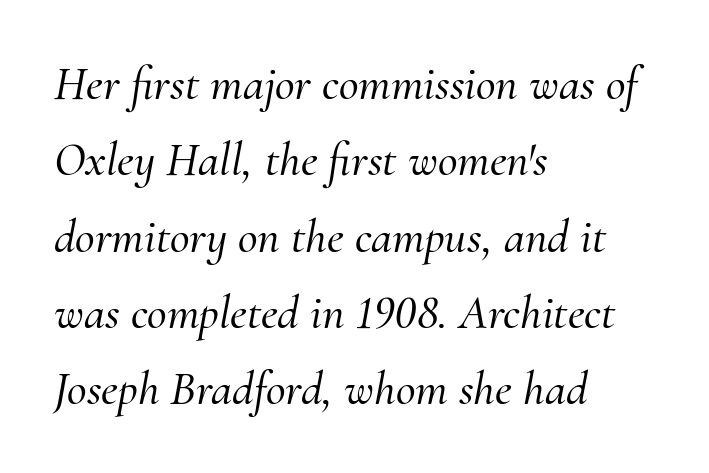
{"serif": "yes", "italic": "yes", "lean": "right", "slant_degrees": 10, "width": "normal", "stroke_contrast": "medium", "x_height": "small", "monospaced": "no", "underline": "no", "align": "left", "line_spacing": "normal", "line_spacing_ratio": 1.59, "letter_spacing": "normal", "letter_spacing_em": 0.0, "glyph_px": 48}
